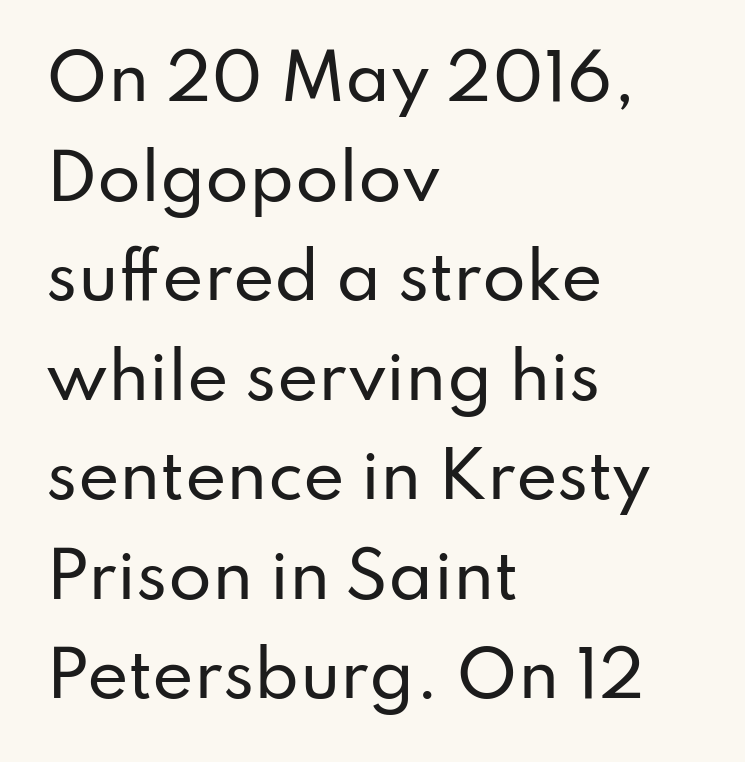
{"serif": "no", "italic": "no", "width": "normal", "stroke_contrast": "low", "x_height": "small", "monospaced": "no", "underline": "no", "align": "left", "line_spacing": "normal", "line_spacing_ratio": 1.58, "letter_spacing": "normal", "letter_spacing_em": 0.0, "glyph_px": 63}
